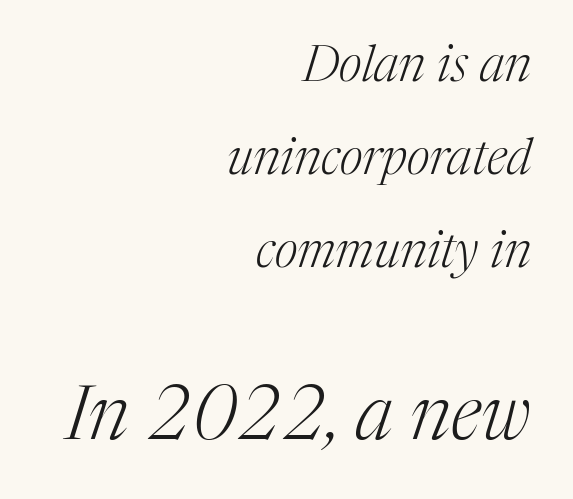
The image shows 75 px light serif type, italic (leaning right); set right-aligned, line spacing 1.86x, normal letter spacing, not underlined; the second (bottom) block is 1.5x larger; medium stroke contrast and a medium x-height.
